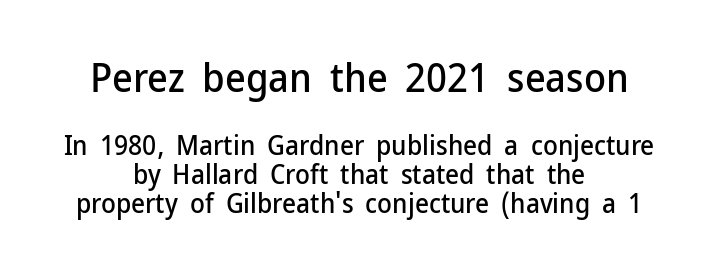
The rendering uses natural spacing where letterforms have individual widths. The passage shown begins with its larger block and ends with its smaller one. Short note: letters normally spaced. The rag falls on both sides of this text block equally.
